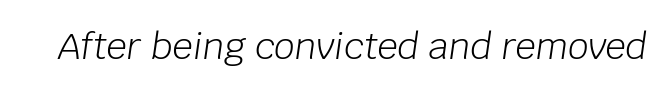
Q: Is the text bold? A: No.
Q: Is the text italic (slanted)? A: Yes, it leans right by about 8 degrees.
Q: Is the text underlined? A: No.
Q: Is the spacing between letters normal or unusually wide? A: Normal.
Q: Width (condensed, normal, or wide)? A: Normal.
Q: Stroke contrast? A: Low.
Q: x-height? A: Large.
Q: Monospaced? A: No.
